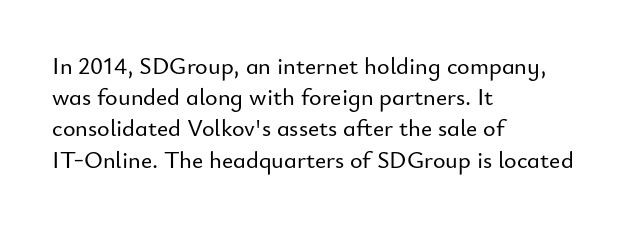
The image shows 24 px text type, upright; set left-aligned, normal line spacing (1.3x), normal letter spacing, not underlined.
